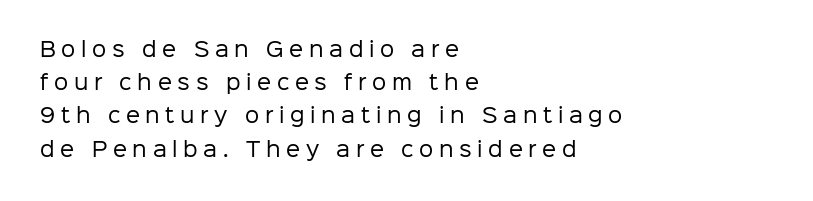
The glyphs are unaccompanied by any horizontal stroke below them. Caption: face not bold, strokes unweighted. The compositor pushed each line to the left boundary. The letters stand straight up with perfectly vertical stems. Substantial extra tracking has been applied to these lines.
